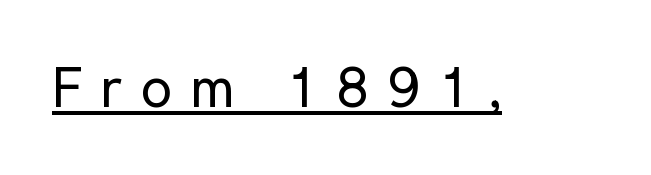
{"serif": "no", "italic": "no", "bold": "no", "weight": "regular", "width": "normal", "stroke_contrast": "low", "x_height": "medium", "monospaced": "no", "underline": "yes", "letter_spacing": "wide", "letter_spacing_em": 0.32, "glyph_px": 55}
